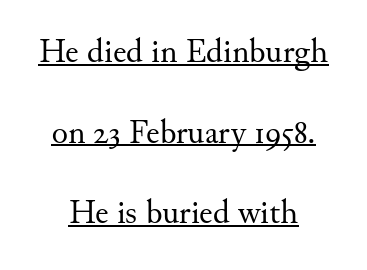
The image shows 34 px regular-weight serif type, upright; set loose line spacing (2.37x), normal letter spacing, underlined; medium stroke contrast and a small x-height.
